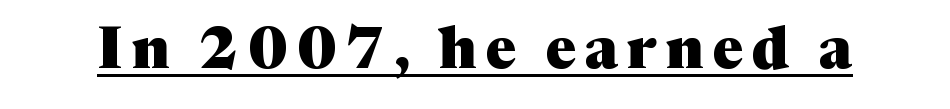
Emphasis is given by a line drawn under the lettering. Looks like regular typesetting: each glyph gets only the width it needs. Note: serifs present on the glyphs. It's the straight-up-and-down kind of type. As a designer I'd log this as weight 700, bold.
